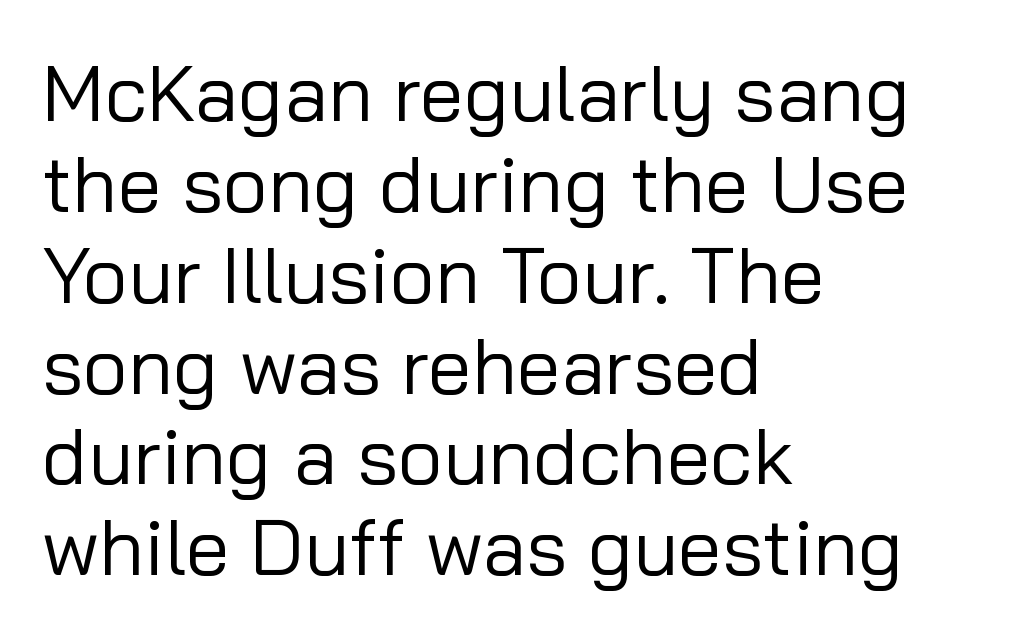
{"serif": "no", "italic": "no", "bold": "no", "weight": "regular", "width": "normal", "stroke_contrast": "low", "x_height": "medium", "monospaced": "no", "underline": "no", "align": "left", "line_spacing": "tight", "line_spacing_ratio": 1.15, "letter_spacing": "normal", "letter_spacing_em": 0.0, "glyph_px": 79}
